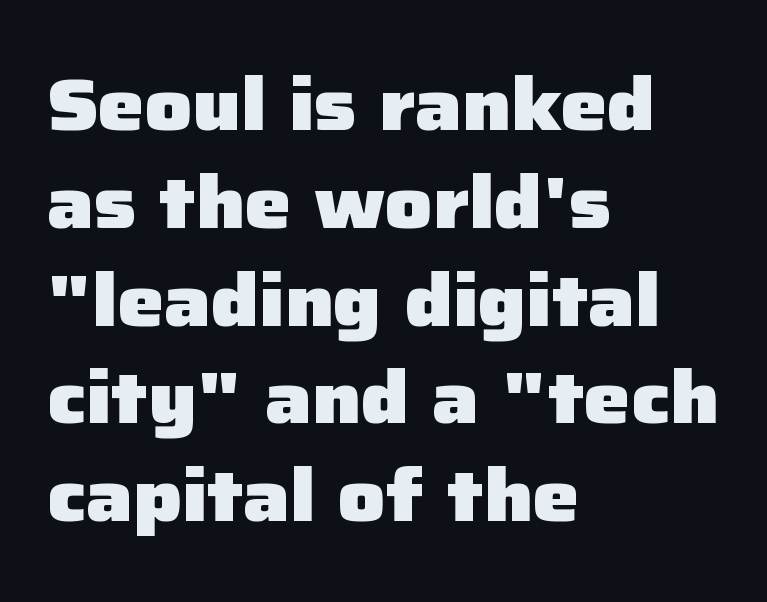
Q: Is the text bold? A: Yes.
Q: Is the text italic (slanted)? A: No, it is upright.
Q: Is the typeface a serif or a sans-serif typeface? A: Sans-serif.
Q: Is the text underlined? A: No.
Q: How is the paragraph aligned? A: Left-aligned.
Q: Is the spacing between letters normal or unusually wide? A: Normal.
Q: Is the spacing between lines tight, normal or loose? A: Normal.
Q: Width (condensed, normal, or wide)? A: Normal.
Q: Stroke contrast? A: Low.
Q: x-height? A: Medium.
Q: Monospaced? A: No.
